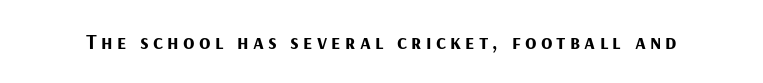
Q: Is the text bold? A: Yes.
Q: Is the text italic (slanted)? A: No, it is upright.
Q: Is the text underlined? A: No.
Q: Is the spacing between letters normal or unusually wide? A: Unusually wide.
